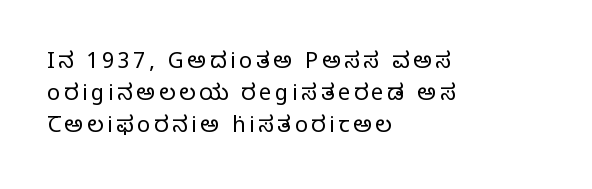
The paragraph shown leans on its left margin. Tall strokes in this sample are plumb rather than angled. Unbolded letterforms with no extra heft. Plain, unruled lines of type. How would I describe the line gaps? Plain and ordinary.
